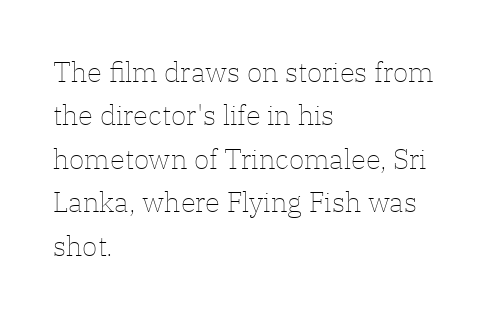
Q: Is the text bold? A: No.
Q: Is the text italic (slanted)? A: No, it is upright.
Q: Is the text underlined? A: No.
Q: How is the paragraph aligned? A: Left-aligned.
Q: Is the spacing between letters normal or unusually wide? A: Normal.
Q: Is the spacing between lines tight, normal or loose? A: Normal.
Q: Width (condensed, normal, or wide)? A: Normal.
Q: Stroke contrast? A: Low.
Q: x-height? A: Medium.
Q: Monospaced? A: No.
